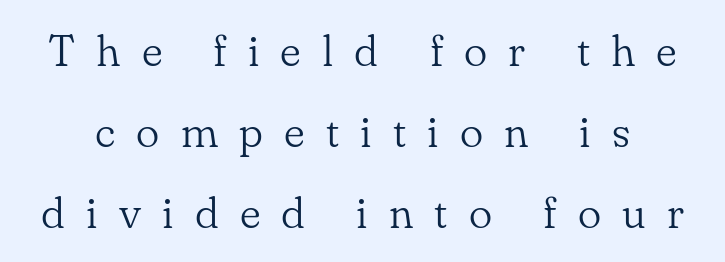
The image shows 44 px light serif type, upright; set line spacing 1.84x, unusually wide letter spacing (+0.48 em), not underlined; low stroke contrast and a small x-height.
